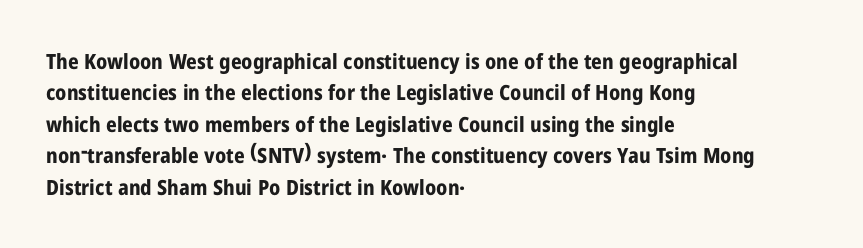
Set as a true bold cut, around the 700 mark. You can tell it's not italic because the verticals are truly vertical. Horizontally, the lines are justified to the leading edge only. Evenly set lines give the paragraph a standard silhouette. Just letters on the line, the space beneath them empty. Compared with typical body copy, the letter spacing here is the same.
